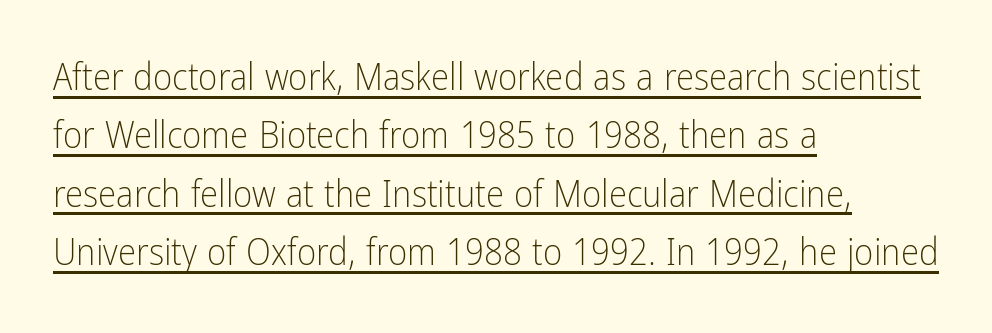
{"serif": "no", "italic": "no", "bold": "no", "weight": "light", "width": "condensed", "stroke_contrast": "low", "x_height": "medium", "monospaced": "no", "underline": "yes", "align": "left", "line_spacing": "normal", "line_spacing_ratio": 1.58, "letter_spacing": "normal", "letter_spacing_em": 0.0, "glyph_px": 37}
